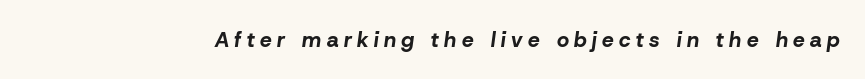
The image shows 21 px bold type, italic (leaning right); set unusually wide letter spacing (+0.26 em), not underlined.
